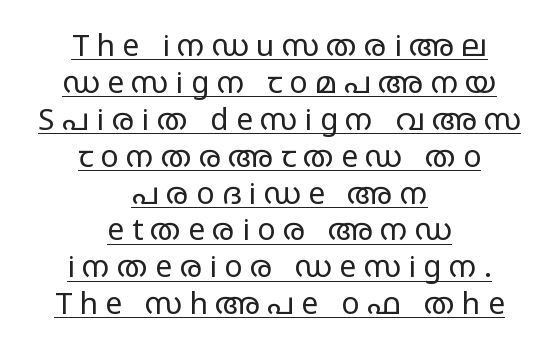
The font's upright variant was chosen for this text. These characters rest on top of a visible drawn line. These lines are composed in type without serifs. Proportional: the letters do not fall into vertical columns.
